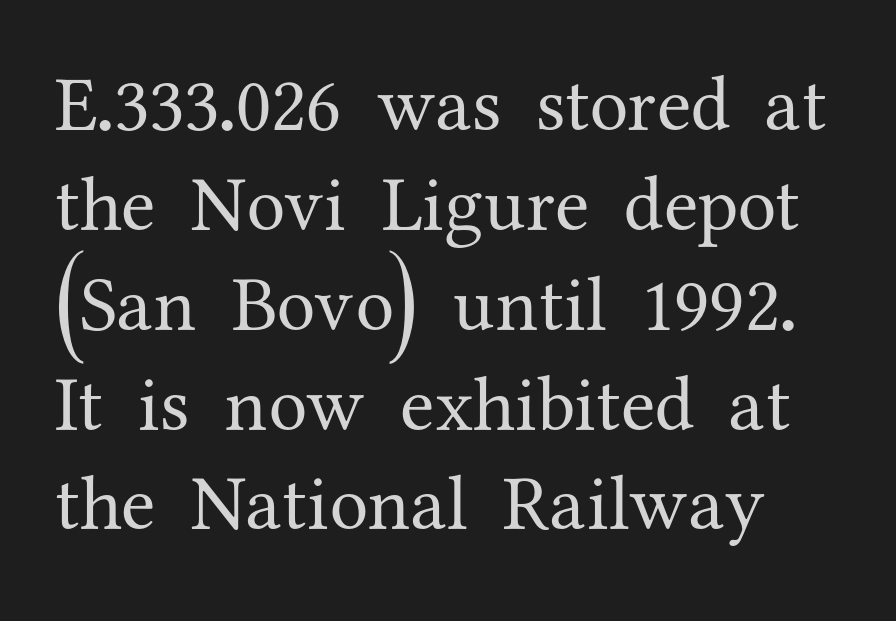
Q: Is the text bold? A: No.
Q: Is the text italic (slanted)? A: No, it is upright.
Q: Is the typeface a serif or a sans-serif typeface? A: Serif.
Q: Is the text underlined? A: No.
Q: Is the spacing between letters normal or unusually wide? A: Normal.
Q: Is the spacing between lines tight, normal or loose? A: Normal.
Q: Width (condensed, normal, or wide)? A: Normal.
Q: Stroke contrast? A: Medium.
Q: x-height? A: Medium.
Q: Monospaced? A: No.
